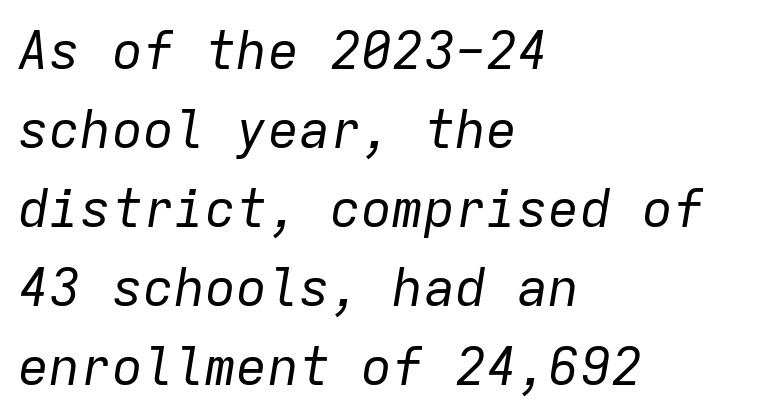
{"italic": "yes", "lean": "right", "slant_degrees": 9, "bold": "no", "weight": "regular", "width": "normal", "stroke_contrast": "low", "x_height": "medium", "monospaced": "yes", "underline": "no", "align": "left", "line_spacing": "normal", "line_spacing_ratio": 1.52, "letter_spacing": "normal", "letter_spacing_em": 0.0, "glyph_px": 52}
